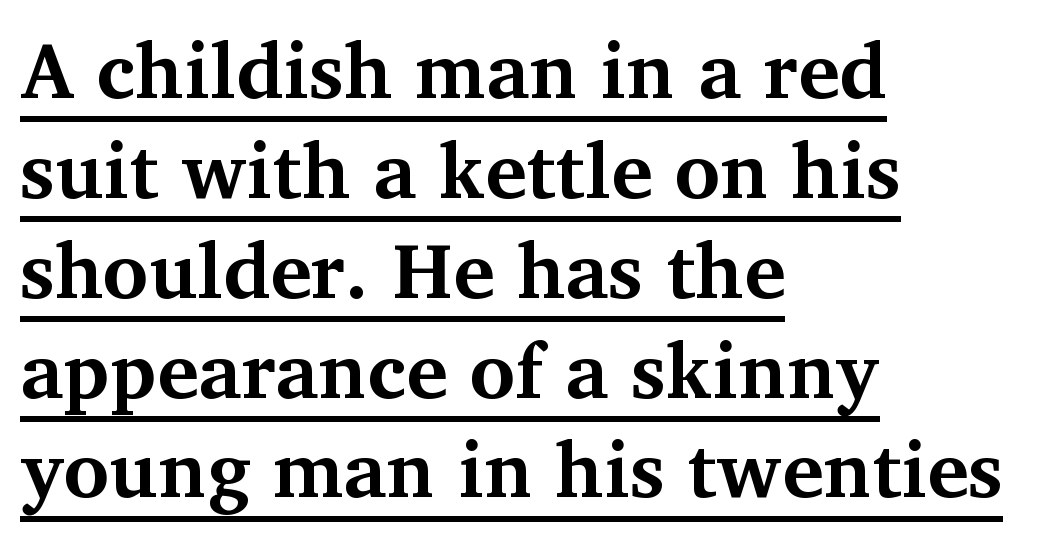
{"serif": "yes", "italic": "no", "bold": "yes", "weight": "bold", "width": "normal", "stroke_contrast": "medium", "x_height": "medium", "monospaced": "no", "underline": "yes", "align": "left", "line_spacing": "normal", "line_spacing_ratio": 1.28, "letter_spacing": "normal", "letter_spacing_em": 0.0, "glyph_px": 78}
